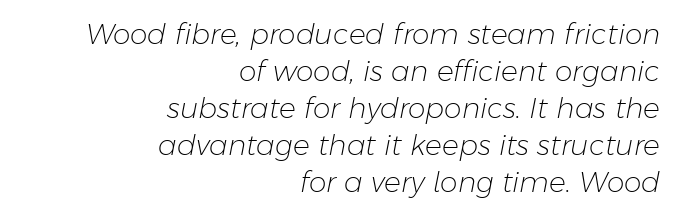
{"italic": "yes", "lean": "right", "slant_degrees": 11, "bold": "no", "weight": "light", "width": "normal", "stroke_contrast": "low", "x_height": "medium", "monospaced": "no", "underline": "no", "align": "right", "line_spacing": "normal", "line_spacing_ratio": 1.32, "letter_spacing": "normal", "letter_spacing_em": 0.0, "glyph_px": 28}
